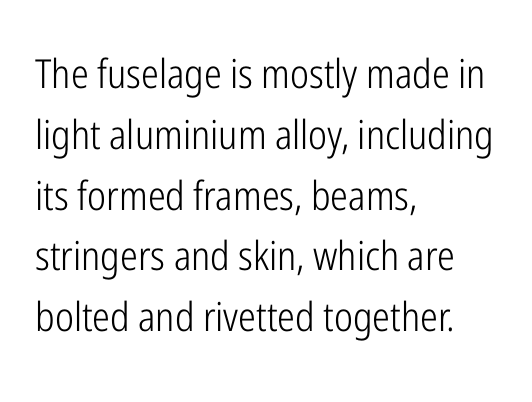
The image shows 40 px light, condensed sans-serif type, upright; set left-aligned, normal line spacing (1.52x), normal letter spacing, not underlined; low stroke contrast and a medium x-height.
